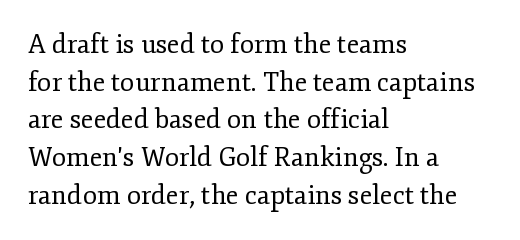
The image shows 26 px text type, upright; set left-aligned, normal line spacing (1.45x), normal letter spacing, not underlined.
